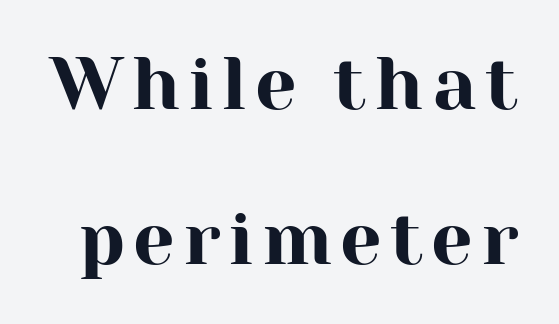
The image shows 74 px serif type, upright; set loose line spacing (2.1x), not underlined; high stroke contrast and a medium x-height.
